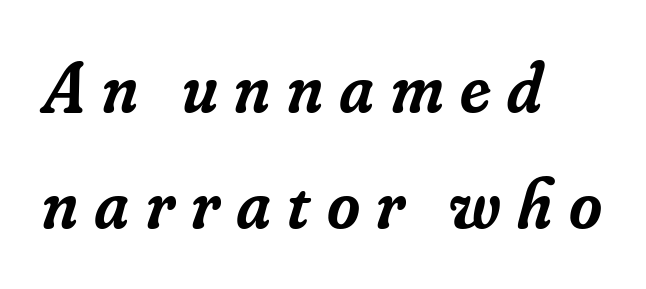
{"serif": "yes", "italic": "yes", "lean": "right", "slant_degrees": 16, "bold": "semi", "weight": "semibold", "width": "normal", "stroke_contrast": "low", "x_height": "small", "monospaced": "no", "underline": "no", "align": "left", "line_spacing": "normal", "line_spacing_ratio": 1.63, "letter_spacing": "wide", "letter_spacing_em": 0.23, "glyph_px": 71}
